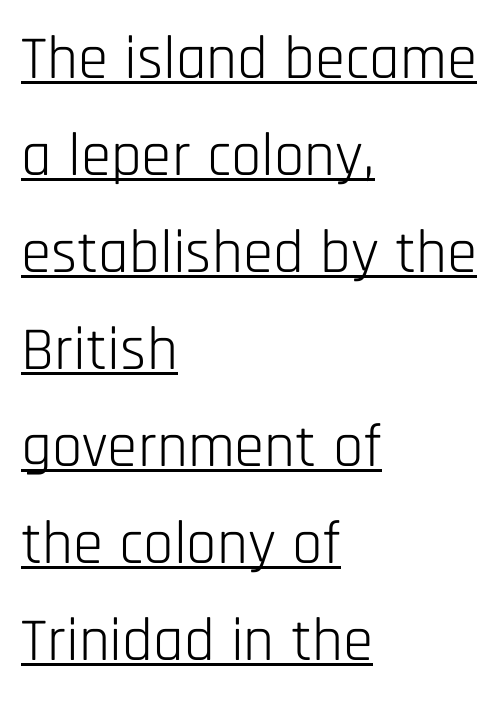
{"serif": "no", "italic": "no", "bold": "no", "weight": "light", "width": "condensed", "stroke_contrast": "low", "x_height": "large", "monospaced": "no", "underline": "yes", "align": "left", "line_spacing": "normal", "line_spacing_ratio": 1.59, "letter_spacing": "normal", "letter_spacing_em": 0.0, "glyph_px": 61}
